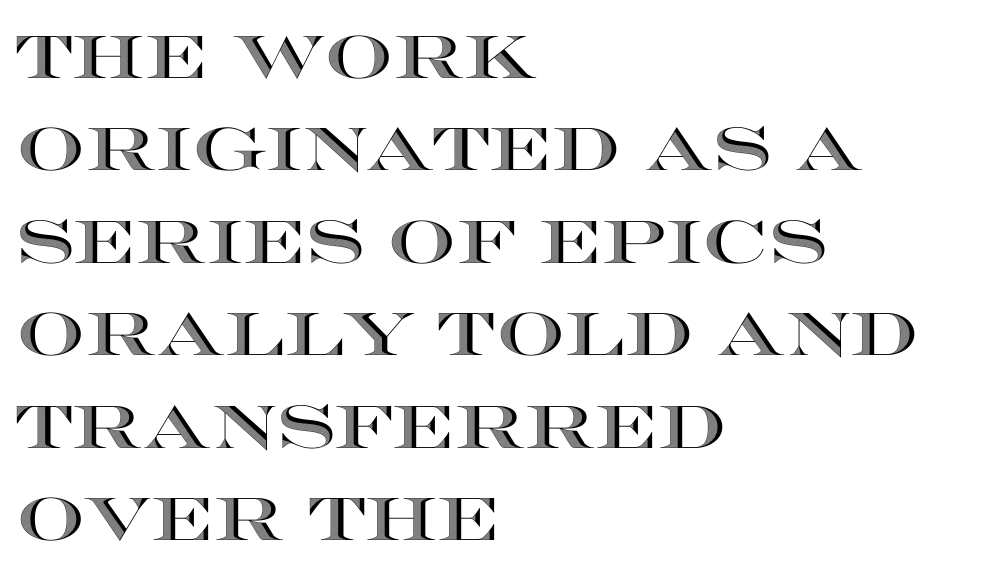
Q: Is the text italic (slanted)? A: No, it is upright.
Q: Is the text underlined? A: No.
Q: How is the paragraph aligned? A: Left-aligned.
Q: Is the spacing between letters normal or unusually wide? A: Normal.
Q: Is the spacing between lines tight, normal or loose? A: Normal.
Q: Width (condensed, normal, or wide)? A: Wide.
Q: x-height? A: Large.
Q: Monospaced? A: No.
